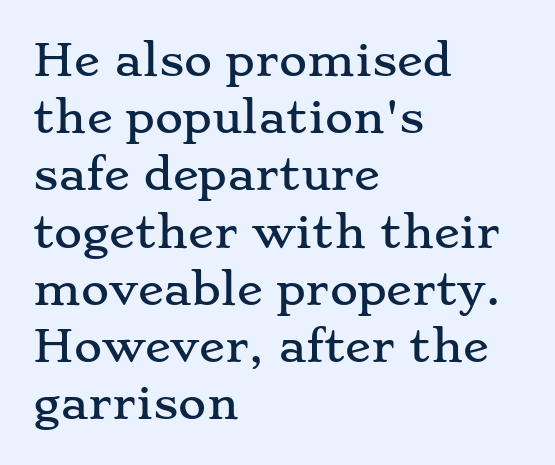
Q: Is the text italic (slanted)? A: No, it is upright.
Q: Is the typeface a serif or a sans-serif typeface? A: Serif.
Q: Is the text underlined? A: No.
Q: How is the paragraph aligned? A: Left-aligned.
Q: Is the spacing between letters normal or unusually wide? A: Normal.
Q: Is the spacing between lines tight, normal or loose? A: Normal.
Q: Width (condensed, normal, or wide)? A: Wide.
Q: Stroke contrast? A: Low.
Q: x-height? A: Small.
Q: Monospaced? A: No.
